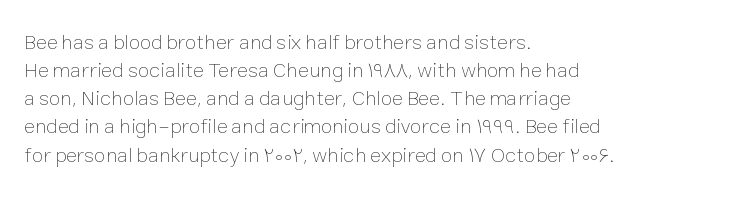
Visually the block forms a straight wall on the left and a jagged coastline on the right. Style check: upright. Bold? No — there's no thickening of the strokes. Notice how descenders clear the ascenders below comfortably — that's standard leading. Each word holds together tightly as a unit, with standard inter-letter gaps.
